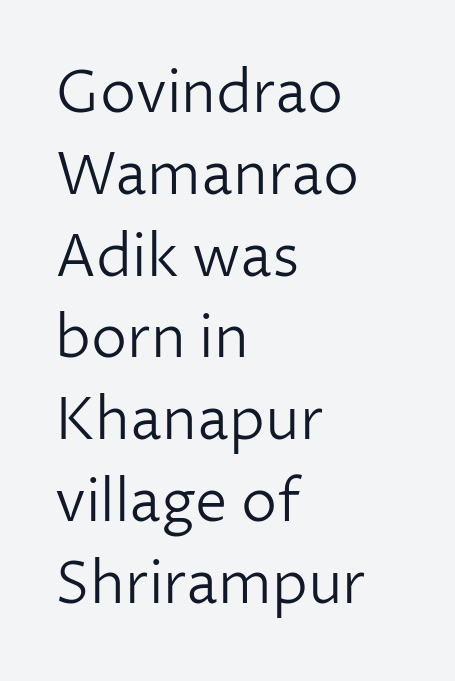
Q: Is the text bold? A: No.
Q: Is the text italic (slanted)? A: No, it is upright.
Q: Is the typeface a serif or a sans-serif typeface? A: Sans-serif.
Q: Is the text underlined? A: No.
Q: How is the paragraph aligned? A: Left-aligned.
Q: Is the spacing between letters normal or unusually wide? A: Normal.
Q: Is the spacing between lines tight, normal or loose? A: Normal.
Q: Width (condensed, normal, or wide)? A: Normal.
Q: Stroke contrast? A: Low.
Q: x-height? A: Medium.
Q: Monospaced? A: No.
